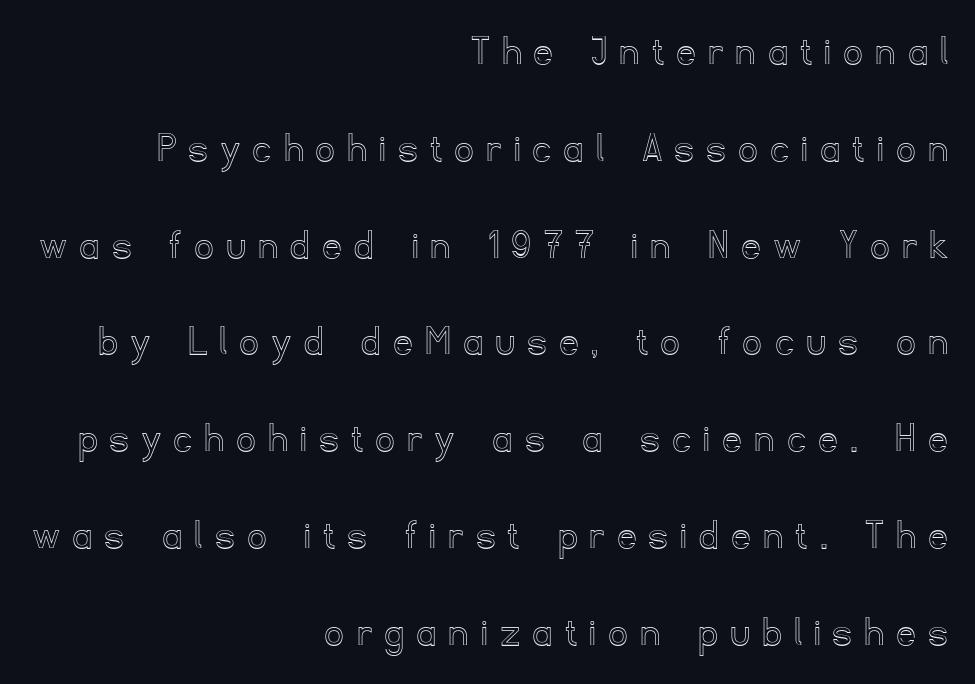
The letters advance in unequal steps, a hallmark of proportional type. Posture: vertical. Successive baselines arrive slowly, with a big drop between each. Underline: absent. The line texture is sparse and dotted thanks to wide tracking.
